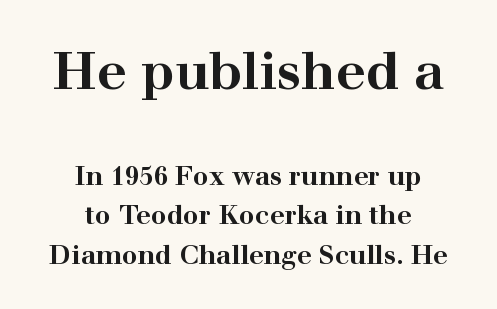
{"serif": "yes", "italic": "no", "bold": "yes", "weight": "bold", "width": "wide", "stroke_contrast": "high", "x_height": "medium", "monospaced": "no", "underline": "no", "align": "center", "line_spacing": "normal", "line_spacing_ratio": 1.52, "letter_spacing": "normal", "letter_spacing_em": 0.0, "larger_block": "first", "size_ratio": 2.0, "glyph_px": 52}
